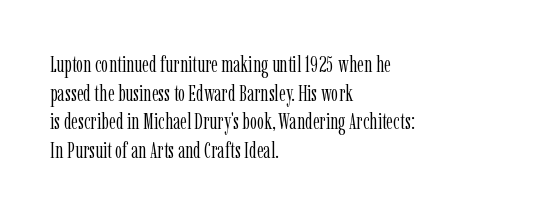
Q: Is the text bold? A: No.
Q: Is the text italic (slanted)? A: No, it is upright.
Q: Is the text underlined? A: No.
Q: How is the paragraph aligned? A: Left-aligned.
Q: Is the spacing between letters normal or unusually wide? A: Normal.
